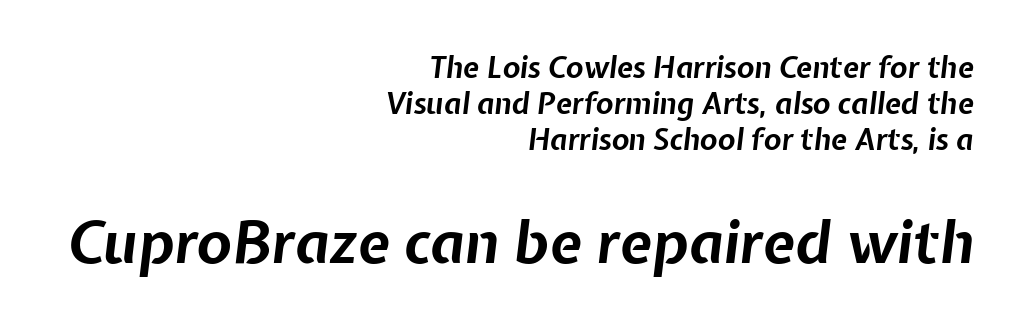
The image shows 58 px bold type, italic (leaning right); set right-aligned, normal line spacing (1.25x), normal letter spacing, not underlined; the second (bottom) block is 2.0x larger; low stroke contrast and a medium x-height.
